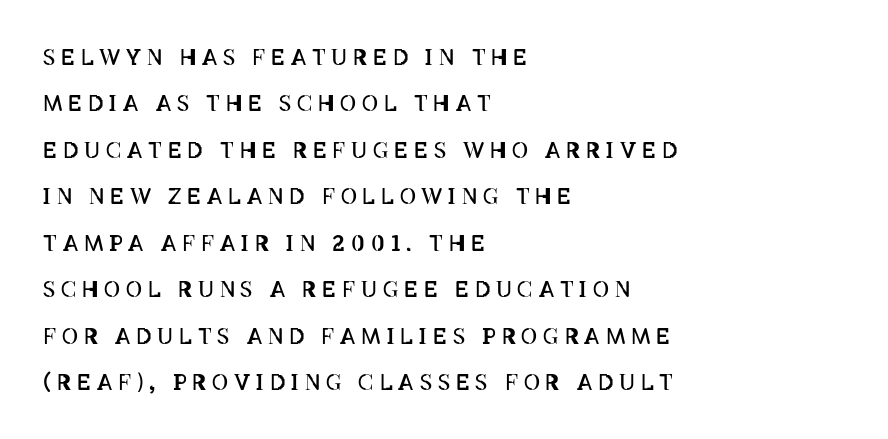
The image shows 22 px text type, upright; set left-aligned, loose line spacing (2.11x), unusually wide letter spacing (+0.27 em), not underlined.
